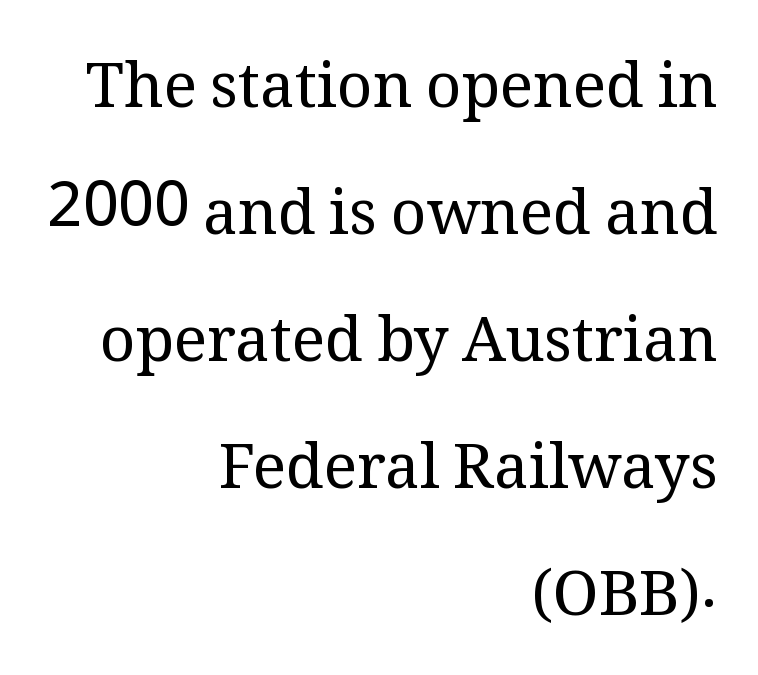
The image shows 62 px regular-weight serif type, upright; set right-aligned, loose line spacing (2.05x), normal letter spacing, not underlined; medium stroke contrast and a medium x-height.
